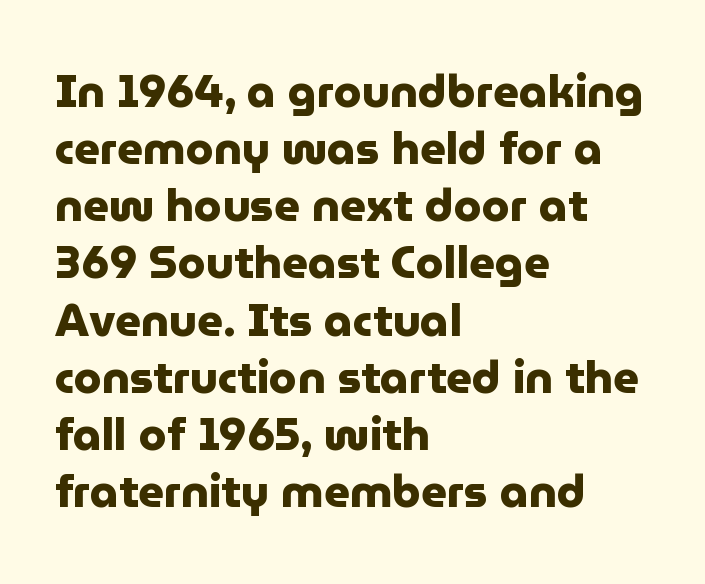
The image shows 45 px heavy sans-serif type, upright; set left-aligned, normal line spacing (1.27x), normal letter spacing, not underlined; low stroke contrast and a medium x-height.
